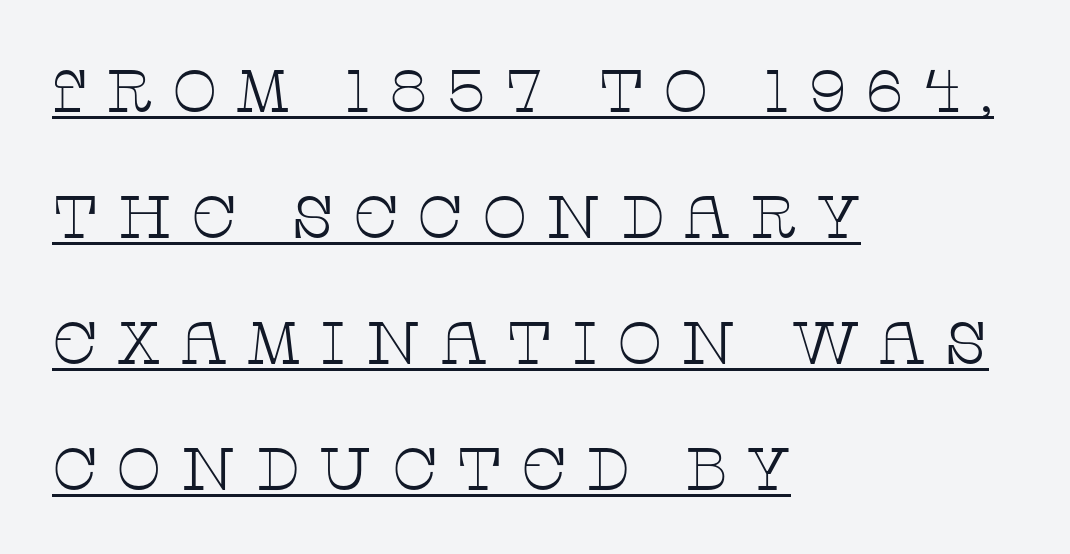
Q: Is the text bold? A: No.
Q: Is the text italic (slanted)? A: No, it is upright.
Q: Is the typeface a serif or a sans-serif typeface? A: Serif.
Q: Is the text underlined? A: Yes.
Q: How is the paragraph aligned? A: Left-aligned.
Q: Is the spacing between letters normal or unusually wide? A: Unusually wide.
Q: Is the spacing between lines tight, normal or loose? A: Loose.
Q: Width (condensed, normal, or wide)? A: Wide.
Q: Stroke contrast? A: Low.
Q: x-height? A: Large.
Q: Monospaced? A: No.
